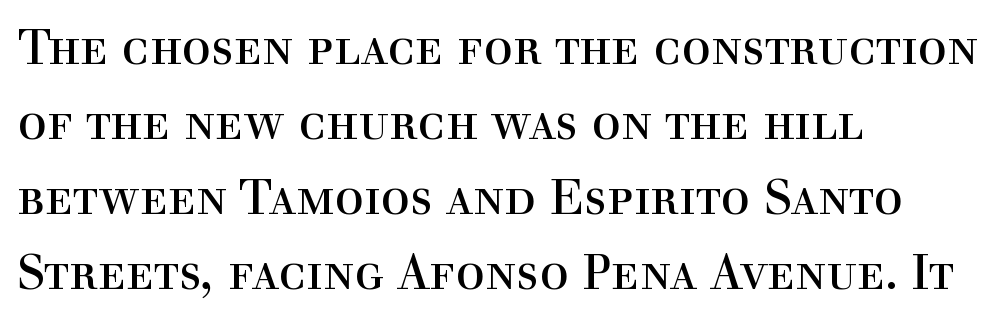
Italic? Not at all — the glyphs are vertical. Does the leading feel generous? No, just average. Does the type have serifs? Yes, each stem ends in a small foot. Words appear dense and cohesive because spacing is normal. You could not count columns in this text — the font is proportionally spaced.
